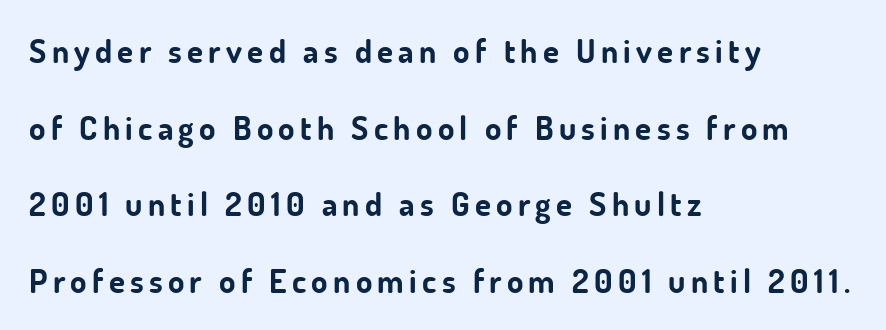
The image shows 33 px bold sans-serif type, upright; set left-aligned, loose line spacing (2.32x), not underlined; low stroke contrast and a small x-height.
